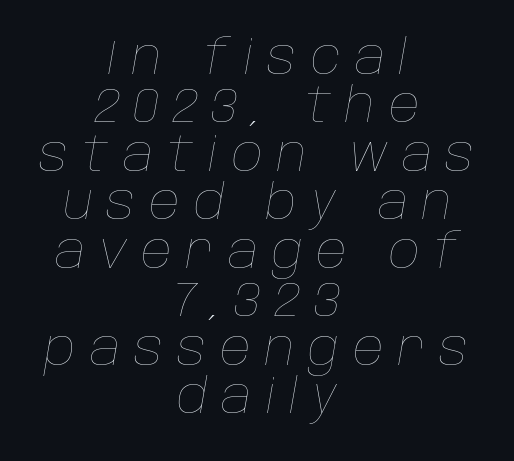
Q: Is the text bold? A: No.
Q: Is the text italic (slanted)? A: Yes, it leans right by about 10 degrees.
Q: Is the text underlined? A: No.
Q: How is the paragraph aligned? A: Centered.
Q: Is the spacing between letters normal or unusually wide? A: Unusually wide.
Q: Is the spacing between lines tight, normal or loose? A: Tight.
Q: Width (condensed, normal, or wide)? A: Normal.
Q: Stroke contrast? A: Low.
Q: x-height? A: Large.
Q: Monospaced? A: No.
